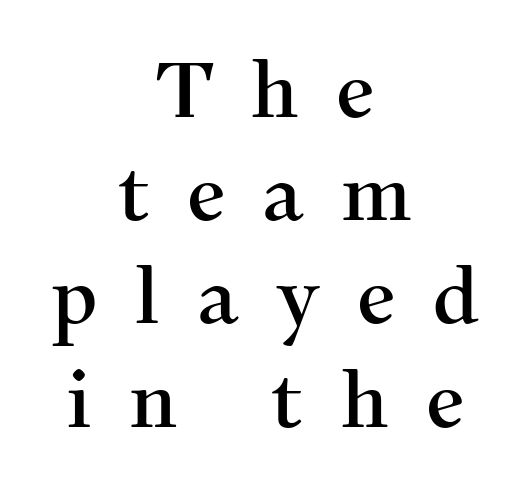
The image shows 77 px serif type, upright; set centered, normal line spacing (1.34x), unusually wide letter spacing (+0.48 em), not underlined; medium stroke contrast and a medium x-height.
